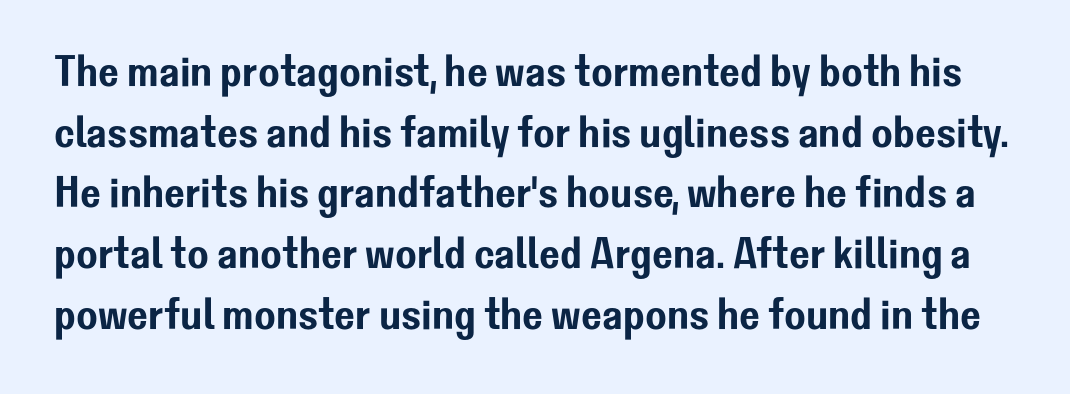
{"serif": "no", "italic": "no", "width": "normal", "stroke_contrast": "low", "x_height": "medium", "monospaced": "no", "underline": "no", "line_spacing": "normal", "line_spacing_ratio": 1.38, "letter_spacing": "normal", "letter_spacing_em": 0.0, "glyph_px": 44}
